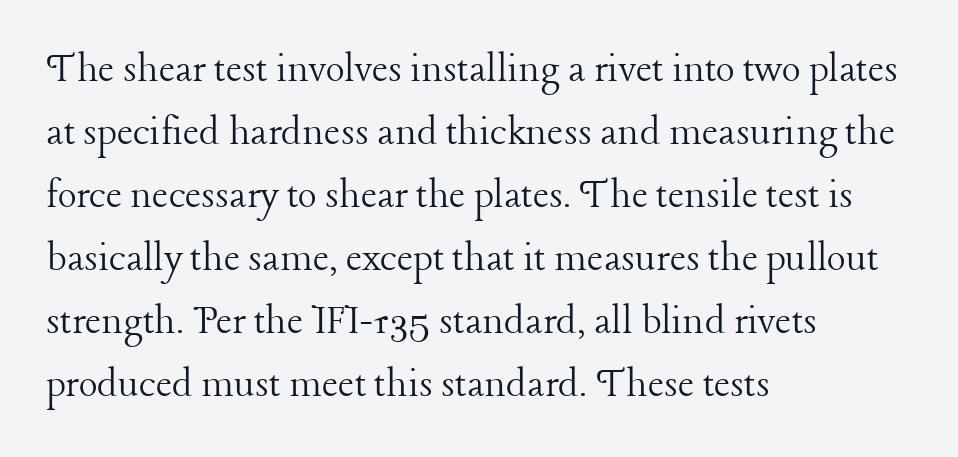
The image shows 44 px light serif type, upright; set left-aligned, normal line spacing (1.43x), normal letter spacing, not underlined; low stroke contrast and a medium x-height.
